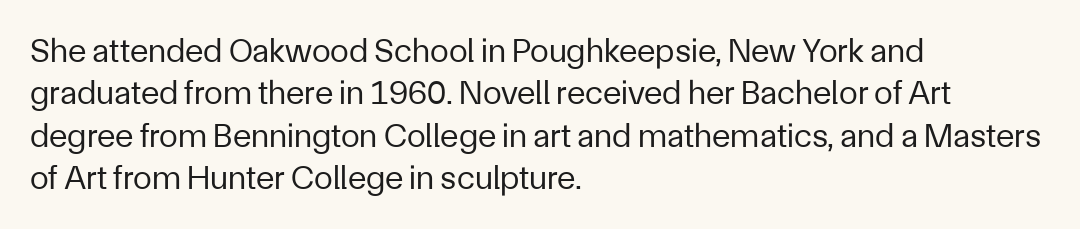
Looks like regular typesetting: each glyph gets only the width it needs. The designer went with a sans here, leaving each stem footless. In CSS terms this would be text-align: left. Check the space under the baseline: it is left empty. The specimen reads as upright at a glance.
